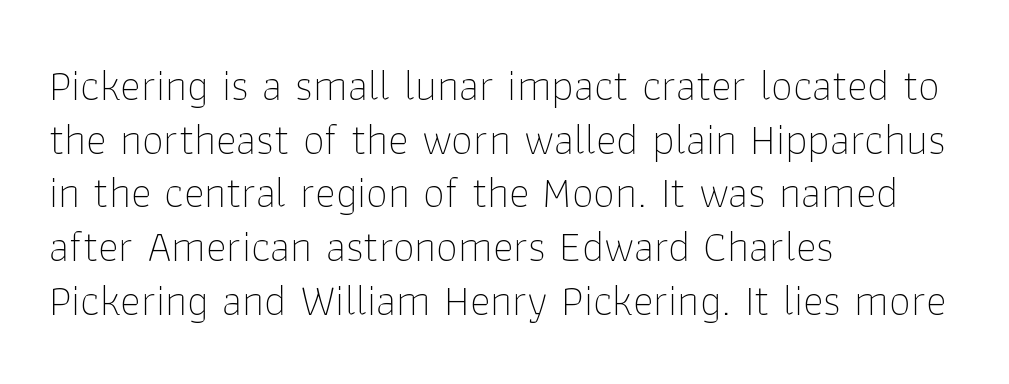
Casual observation: everything's shoved over to the left. A quiet, ordinary-to-light weight characterises the typeface. The letters advance in unequal steps, a hallmark of proportional type. Default kerning and tracking; the words read as compact shapes.
